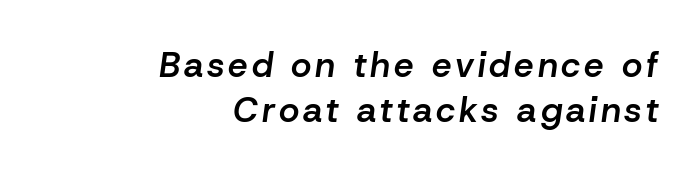
{"italic": "yes", "lean": "right", "slant_degrees": 8, "bold": "semi", "weight": "semibold", "width": "normal", "stroke_contrast": "low", "x_height": "medium", "monospaced": "no", "underline": "no", "align": "right", "line_spacing": "normal", "line_spacing_ratio": 1.3, "glyph_px": 35}
